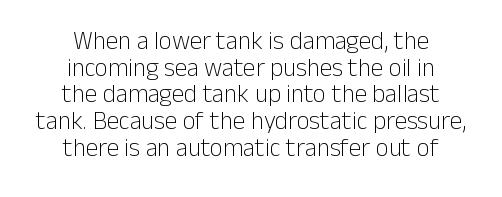
Q: Is the text bold? A: No.
Q: Is the text italic (slanted)? A: No, it is upright.
Q: Is the text underlined? A: No.
Q: How is the paragraph aligned? A: Centered.
Q: Is the spacing between letters normal or unusually wide? A: Normal.
Q: Is the spacing between lines tight, normal or loose? A: Tight.
